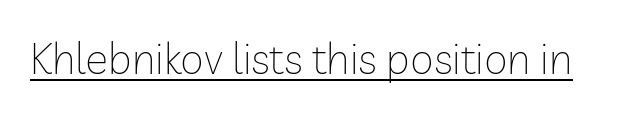
The passage shown is typeset with a sans-serif family. Caption: lettering with a line underneath. Compared with a typical body face, this is equally light or lighter still. Each word holds together tightly as a unit, with standard inter-letter gaps. Tall strokes in this sample are plumb rather than angled. Character widths vary here, with narrow letters taking less room than wide ones.
